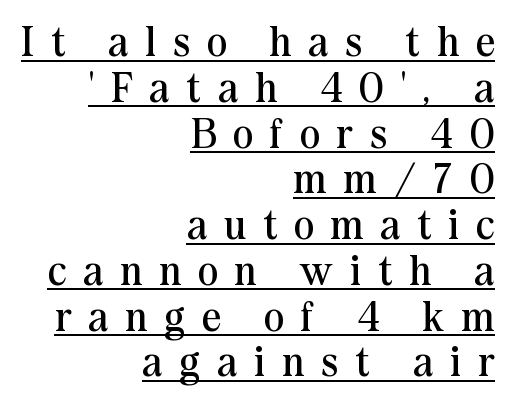
{"serif": "yes", "italic": "no", "bold": "no", "weight": "regular", "width": "normal", "stroke_contrast": "medium", "x_height": "medium", "monospaced": "no", "underline": "yes", "align": "right", "line_spacing": "tight", "line_spacing_ratio": 1.09, "letter_spacing": "wide", "letter_spacing_em": 0.41, "glyph_px": 42}
